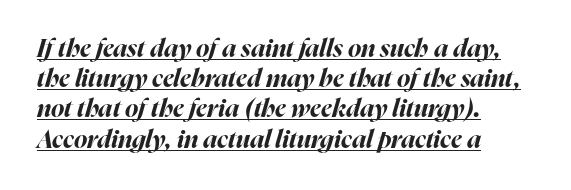
The image shows 25 px bold type, italic (leaning right); set left-aligned, line spacing 1.21x, normal letter spacing, underlined.
